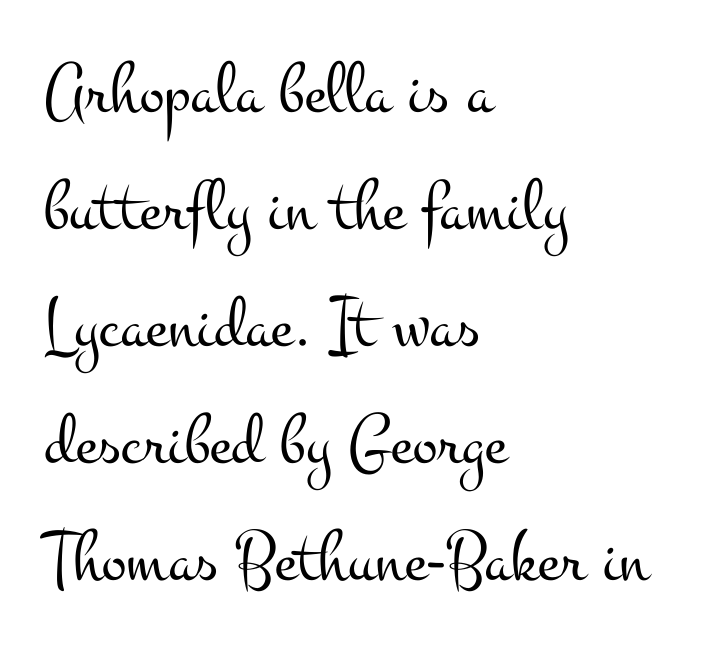
The image shows 74 px light, wide type; set left-aligned, normal line spacing (1.58x), normal letter spacing, not underlined; medium stroke contrast and a small x-height.
